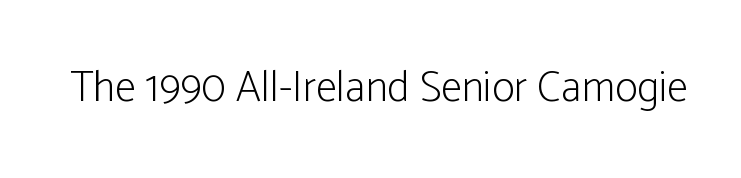
{"serif": "no", "italic": "no", "bold": "no", "weight": "light", "width": "condensed", "stroke_contrast": "low", "x_height": "medium", "monospaced": "no", "underline": "no", "letter_spacing": "normal", "letter_spacing_em": 0.0, "glyph_px": 43}
